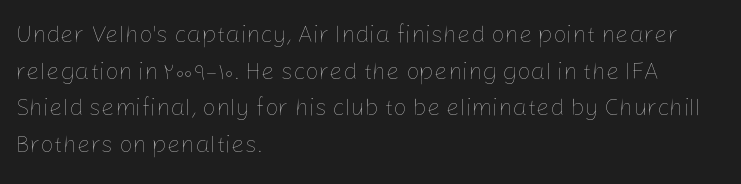
{"italic": "no", "bold": "no", "underline": "no", "align": "left", "line_spacing": "normal", "line_spacing_ratio": 1.53, "letter_spacing": "normal", "letter_spacing_em": 0.0, "glyph_px": 24}
